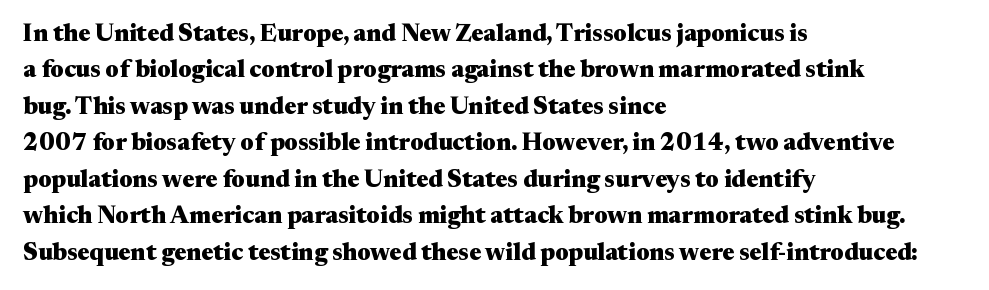
The image shows 24 px bold type, upright; set left-aligned, normal line spacing (1.52x), normal letter spacing, not underlined.
